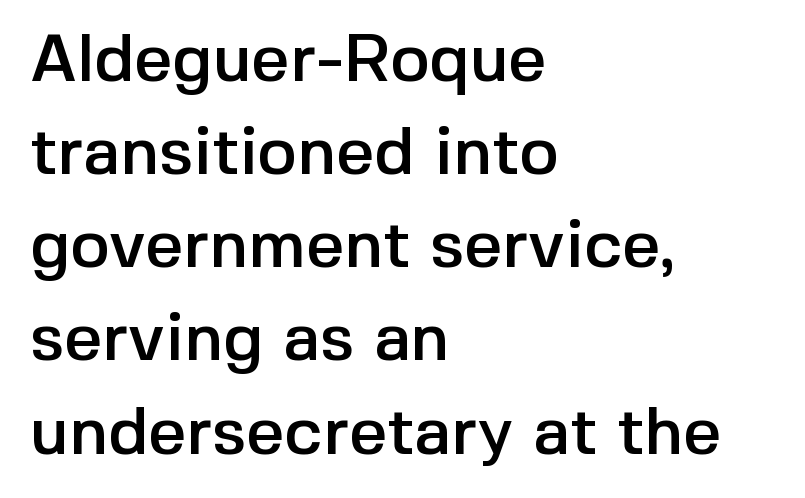
Compared with a centered layout, this one pins lines to the left instead. Each letter keeps its own natural width here, so spacing adapts to shape. Spacing between characters is what you'd get straight out of the box. Designer's note — italics off, roman on. Examine the stroke ends and you'll find no serifs. The lines sit at an ordinary, default distance from one another.
